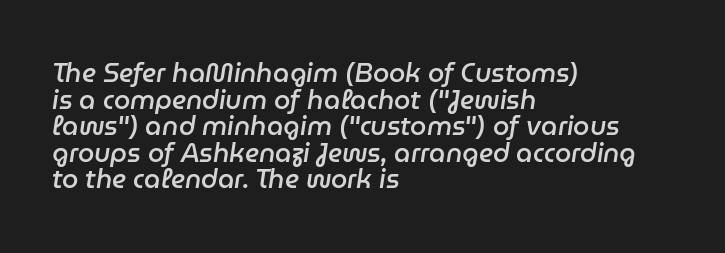
{"italic": "yes", "lean": "right", "slant_degrees": 9, "bold": "semi", "underline": "no", "align": "left", "line_spacing": "tight", "line_spacing_ratio": 1.02, "letter_spacing": "normal", "letter_spacing_em": 0.0, "glyph_px": 26}
